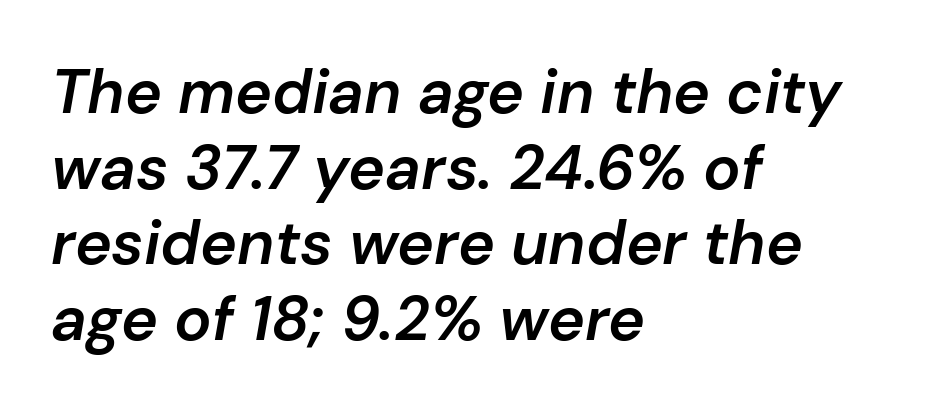
The image shows 62 px semibold type, italic (leaning right); set left-aligned, line spacing 1.22x, normal letter spacing, not underlined; low stroke contrast and a medium x-height.
